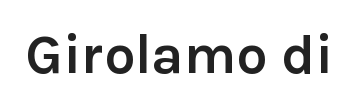
{"serif": "no", "italic": "no", "bold": "yes", "weight": "semibold", "width": "normal", "stroke_contrast": "low", "x_height": "medium", "monospaced": "no", "underline": "no", "letter_spacing": "normal", "letter_spacing_em": 0.0, "glyph_px": 55}
